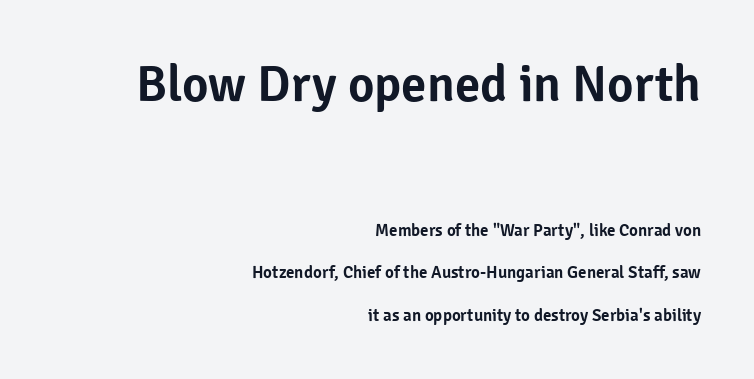
{"serif": "no", "italic": "no", "width": "normal", "stroke_contrast": "low", "x_height": "medium", "monospaced": "no", "underline": "no", "align": "right", "line_spacing": "loose", "line_spacing_ratio": 2.48, "letter_spacing": "normal", "letter_spacing_em": 0.0, "larger_block": "first", "size_ratio": 3.0, "glyph_px": 51}
